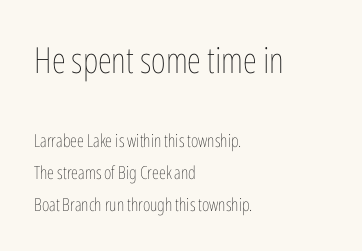
Q: Is the text bold? A: No.
Q: Is the text italic (slanted)? A: No, it is upright.
Q: Is the text underlined? A: No.
Q: How is the paragraph aligned? A: Left-aligned.
Q: Is the spacing between letters normal or unusually wide? A: Normal.
Q: Which block of text is set in a larger size, the first (top) or the second (bottom)? A: The first (top) one.
Q: Width (condensed, normal, or wide)? A: Condensed.
Q: Stroke contrast? A: Low.
Q: x-height? A: Medium.
Q: Monospaced? A: No.
